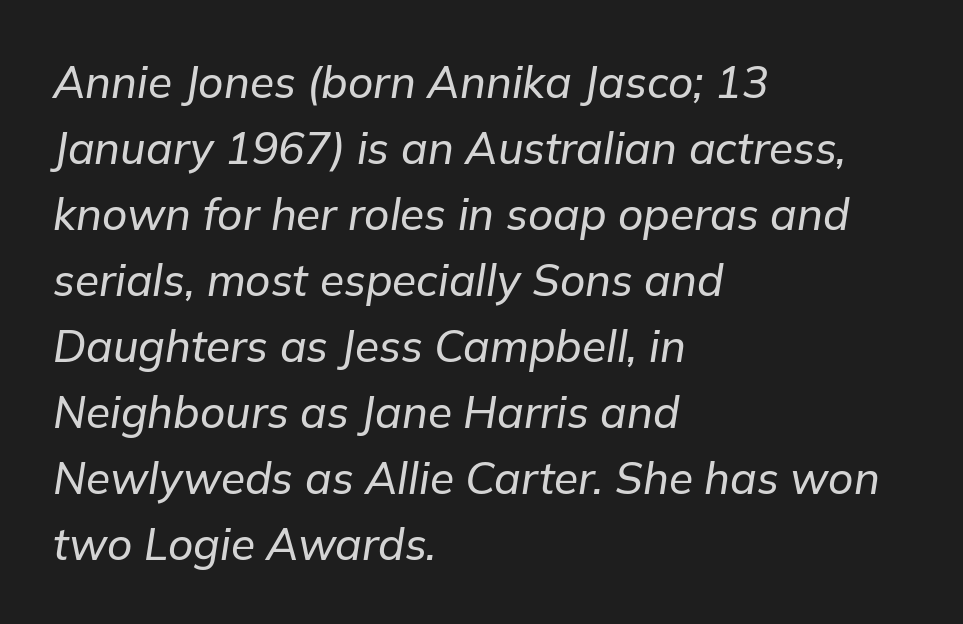
{"italic": "yes", "lean": "right", "slant_degrees": 9, "width": "normal", "stroke_contrast": "low", "x_height": "medium", "monospaced": "no", "underline": "no", "align": "left", "line_spacing": "normal", "line_spacing_ratio": 1.5, "letter_spacing": "normal", "letter_spacing_em": 0.0, "glyph_px": 44}
